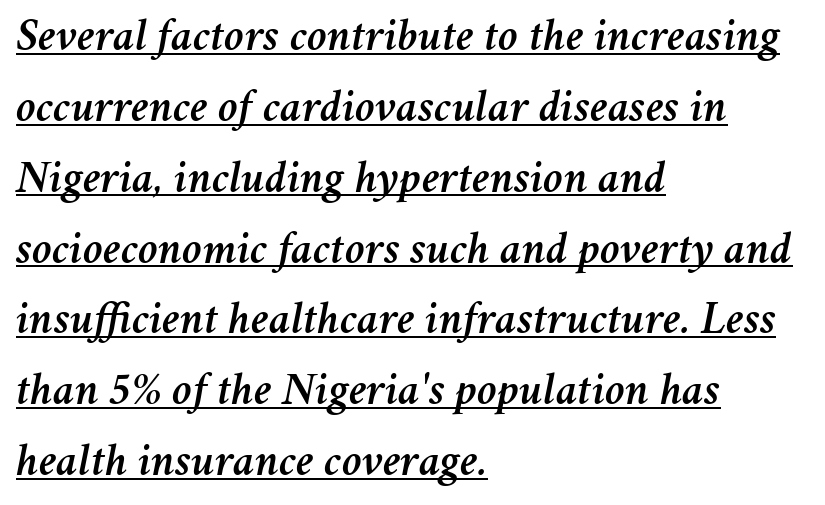
Q: Is the text italic (slanted)? A: Yes, it leans right by about 11 degrees.
Q: Is the text underlined? A: Yes.
Q: How is the paragraph aligned? A: Left-aligned.
Q: Is the spacing between letters normal or unusually wide? A: Normal.
Q: Is the spacing between lines tight, normal or loose? A: Normal.
Q: Width (condensed, normal, or wide)? A: Normal.
Q: Stroke contrast? A: Medium.
Q: x-height? A: Medium.
Q: Monospaced? A: No.
